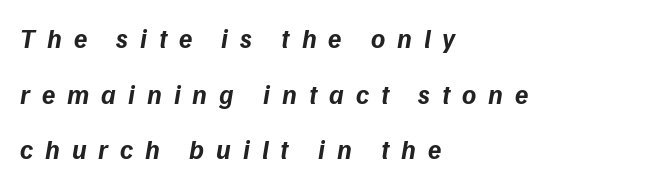
{"bold": "yes", "underline": "no", "align": "left", "line_spacing": "loose", "line_spacing_ratio": 2.06, "letter_spacing": "wide", "letter_spacing_em": 0.44, "glyph_px": 27}
